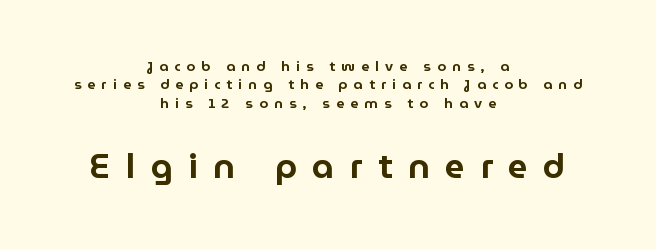
Q: Is the text italic (slanted)? A: No, it is upright.
Q: Is the typeface a serif or a sans-serif typeface? A: Sans-serif.
Q: Is the text underlined? A: No.
Q: How is the paragraph aligned? A: Centered.
Q: Is the spacing between letters normal or unusually wide? A: Unusually wide.
Q: Is the spacing between lines tight, normal or loose? A: Normal.
Q: Which block of text is set in a larger size, the first (top) or the second (bottom)? A: The second (bottom) one.
Q: Width (condensed, normal, or wide)? A: Normal.
Q: Stroke contrast? A: Low.
Q: x-height? A: Medium.
Q: Monospaced? A: No.
